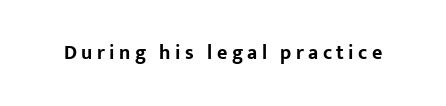
Strokes here are thick enough to call this a true bold. Substantial extra tracking has been applied to these lines. Only glyphs here, with clear space below each row. Designer's note — italics off, roman on.
